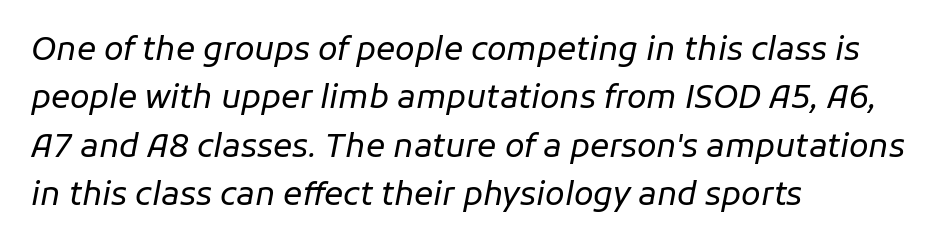
{"italic": "yes", "lean": "right", "slant_degrees": 11, "bold": "no", "weight": "regular", "width": "normal", "stroke_contrast": "low", "x_height": "medium", "monospaced": "no", "underline": "no", "align": "left", "line_spacing": "normal", "line_spacing_ratio": 1.51, "letter_spacing": "normal", "letter_spacing_em": 0.0, "glyph_px": 32}
